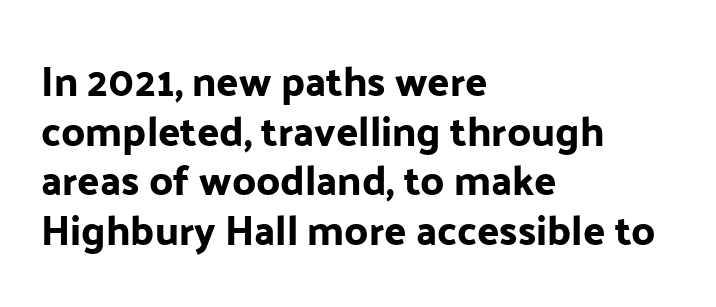
The image shows 41 px sans-serif type, upright; set left-aligned, line spacing 1.21x, normal letter spacing, not underlined; low stroke contrast and a medium x-height.
